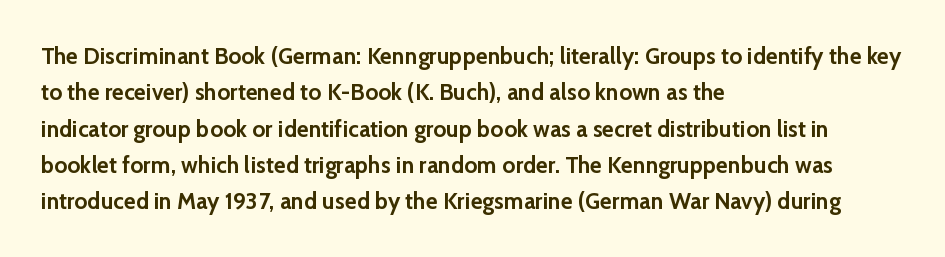
The text block is weighted toward the left margin, trailing off unevenly rightward. These lines carry a lot of weight — the face is fully bold. The letters stand upright; this is a roman face. Each row of text sits above clean, open space. This rendering leaves character spacing at its baseline value.
